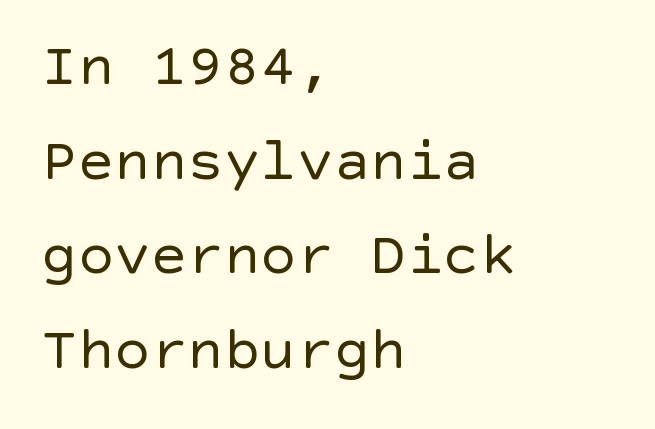
The face looks like a standard text weight, possibly lighter. When letters stand straight like this, we call the style roman or upright. A normal amount of white space separates one row of letters from the next. Horizontally, the lines are justified to the leading edge only. This rendering features lettering with no underline.
